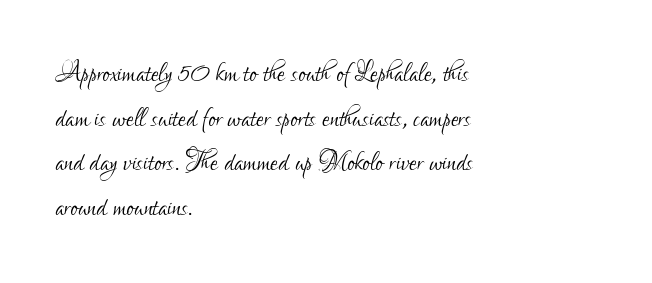
The rendering uses natural spacing where letterforms have individual widths. What kind of face is this? One without serifs — a sans. The passage shown is not bold in any degree. This rendering leaves character spacing at its baseline value.
